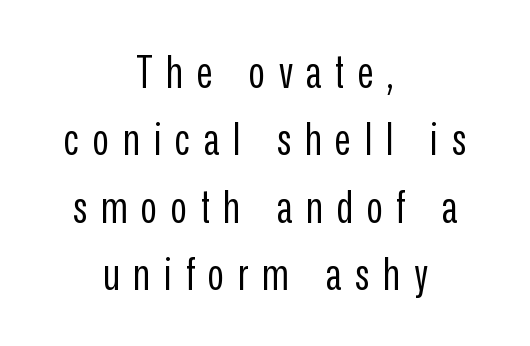
The image shows 44 px regular-weight, condensed sans-serif type, upright; set centered, normal line spacing (1.53x), unusually wide letter spacing (+0.31 em), not underlined; low stroke contrast and a medium x-height.
